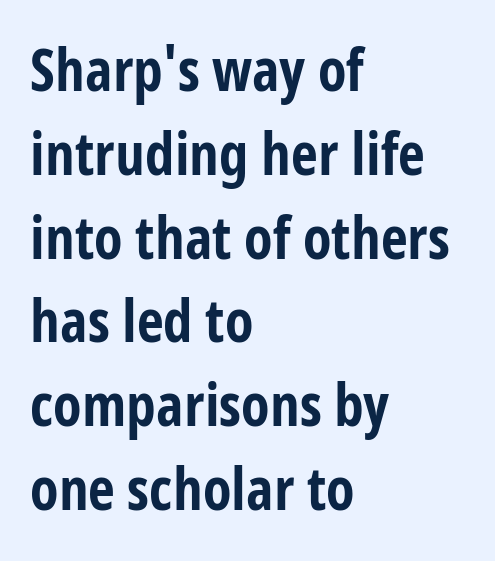
If you drew a ruler down the left edge, every line would touch it. Unlike a traditional serif, this face leaves its strokes unadorned. Tall strokes in this sample are plumb rather than angled. The tracking reads as untouched default to a designer's eye. Words float on clear page, feet unadorned. Look at the stroke-to-counter ratio: heavy, a bold.
